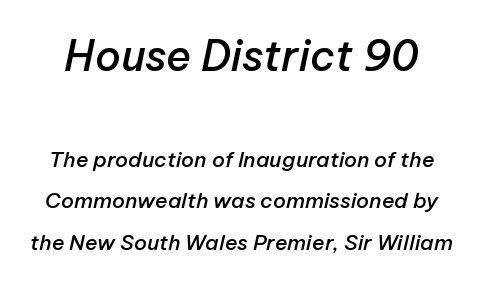
{"italic": "yes", "lean": "right", "slant_degrees": 12, "bold": "semi", "weight": "semibold", "width": "normal", "stroke_contrast": "low", "x_height": "medium", "monospaced": "no", "underline": "no", "line_spacing": "loose", "line_spacing_ratio": 1.98, "letter_spacing": "normal", "letter_spacing_em": 0.0, "larger_block": "first", "size_ratio": 2.0, "glyph_px": 42}
